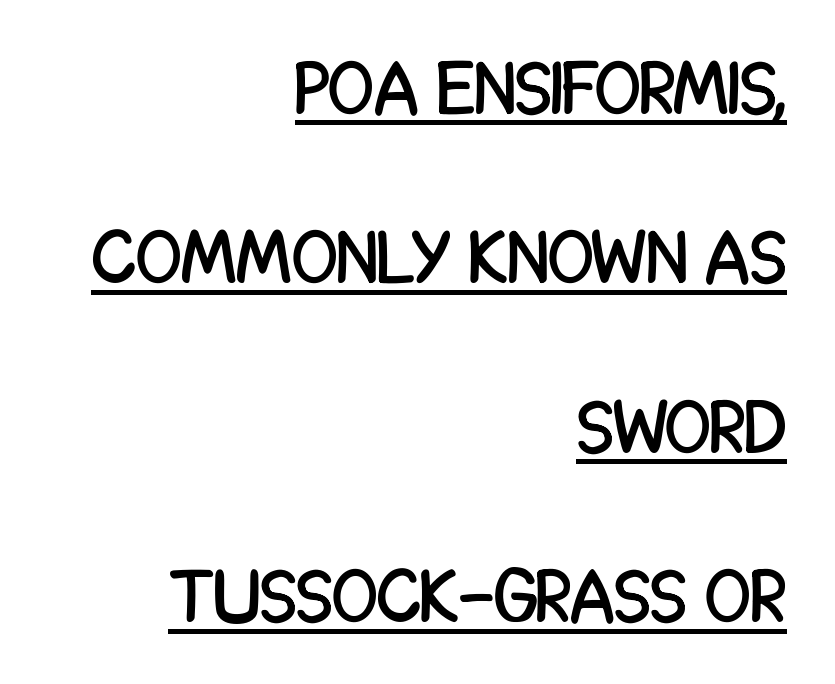
Somebody hit Ctrl+U on this one — the words are underlined. Proportional: the letters do not fall into vertical columns. Is there much room between lines? Yes — plenty of vertical air separates them. Each line ends at the same right margin while the left side varies. Italic? Not at all — the glyphs are vertical. The type is set solid horizontally, with unmodified tracking.
